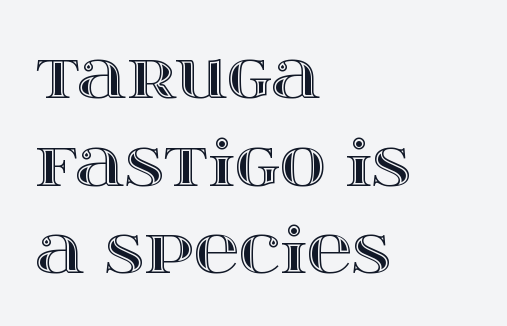
Leftover space on each line is placed entirely after the last word. Does the lettering tilt? It doesn't — this is upright. A normal amount of white space separates one row of letters from the next. This sample has the flowing, uneven cadence of proportional lettering. Inter-character spacing is left at the font's built-in metrics.
